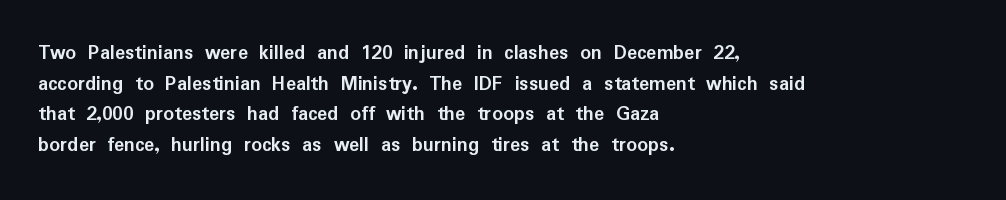
The image shows 21 px bold type, upright; set left-aligned, normal line spacing (1.46x), normal letter spacing, not underlined.
